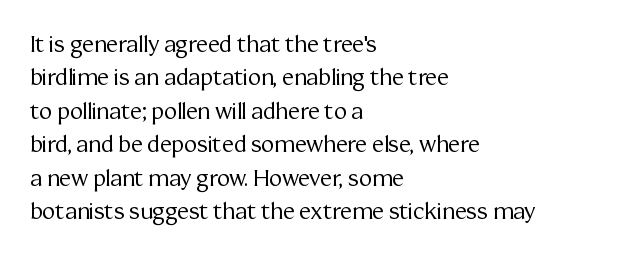
Q: Is the text bold? A: No.
Q: Is the text italic (slanted)? A: No, it is upright.
Q: Is the text underlined? A: No.
Q: How is the paragraph aligned? A: Left-aligned.
Q: Is the spacing between letters normal or unusually wide? A: Normal.
Q: Is the spacing between lines tight, normal or loose? A: Normal.
